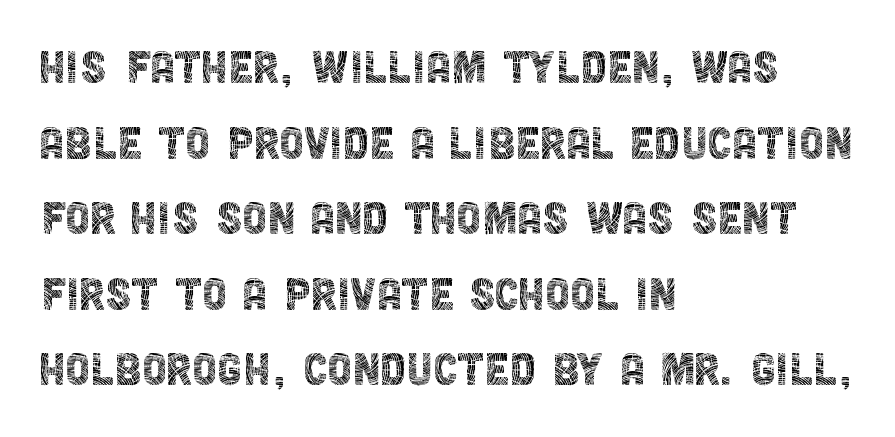
Q: Is the text bold? A: No.
Q: Is the text italic (slanted)? A: No, it is upright.
Q: Is the typeface a serif or a sans-serif typeface? A: Sans-serif.
Q: Is the text underlined? A: No.
Q: How is the paragraph aligned? A: Left-aligned.
Q: Is the spacing between letters normal or unusually wide? A: Normal.
Q: Is the spacing between lines tight, normal or loose? A: Normal.
Q: Width (condensed, normal, or wide)? A: Condensed.
Q: x-height? A: Large.
Q: Monospaced? A: No.
